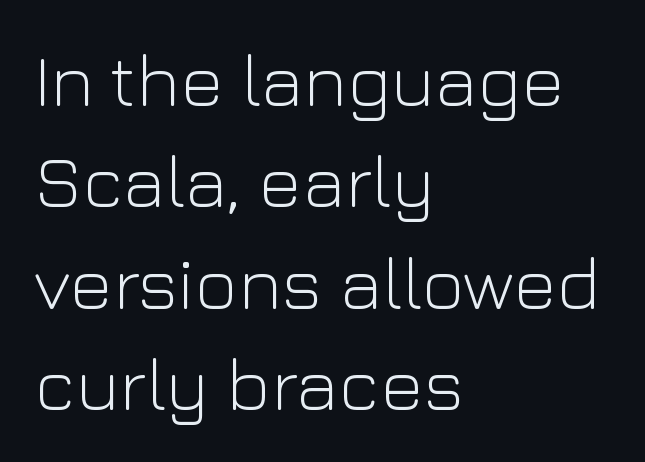
A typesetter would label this face a sans. Do the letters lean? They stand straight. The rendering anchors every line to the left-hand side. Summary of weight: not heavy and not bold. Default kerning and tracking; the words read as compact shapes. In terms of leading, this rendering sits right in the middle.
